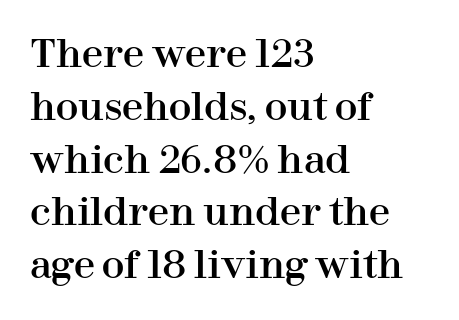
Check where the strokes stop: tiny serifs finish them off. Alignment: flush left. Each letter keeps its own natural width here, so spacing adapts to shape. Descenders hang freely into open space. The line texture is even and compact thanks to regular tracking. Regular leading.
